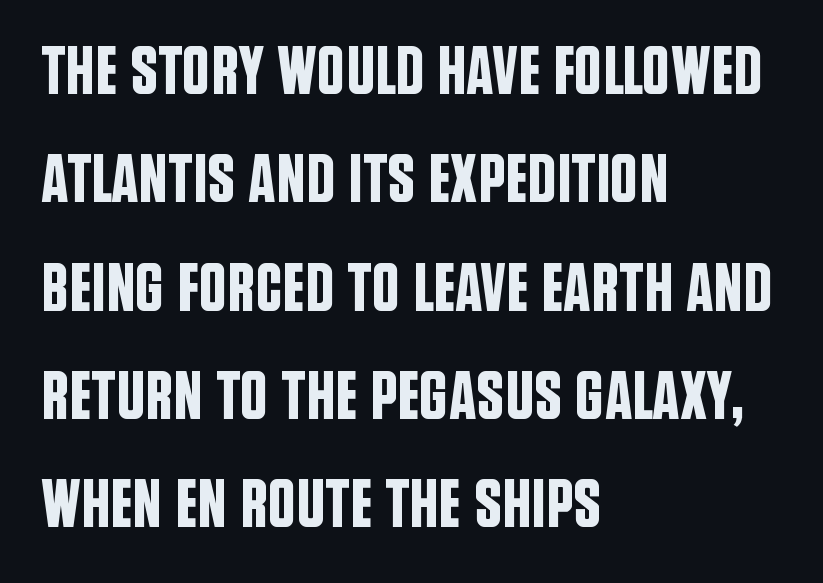
{"serif": "no", "italic": "no", "width": "condensed", "stroke_contrast": "low", "x_height": "large", "monospaced": "no", "underline": "no", "align": "left", "line_spacing": "normal", "line_spacing_ratio": 1.57, "letter_spacing": "normal", "letter_spacing_em": 0.0, "glyph_px": 69}
